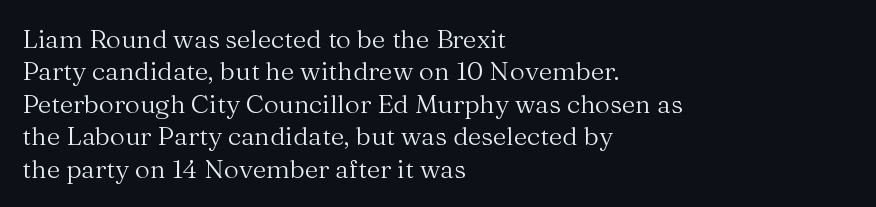
Q: Is the text bold? A: No.
Q: Is the text italic (slanted)? A: No, it is upright.
Q: Is the text underlined? A: No.
Q: How is the paragraph aligned? A: Left-aligned.
Q: Is the spacing between letters normal or unusually wide? A: Normal.
Q: Is the spacing between lines tight, normal or loose? A: Normal.
